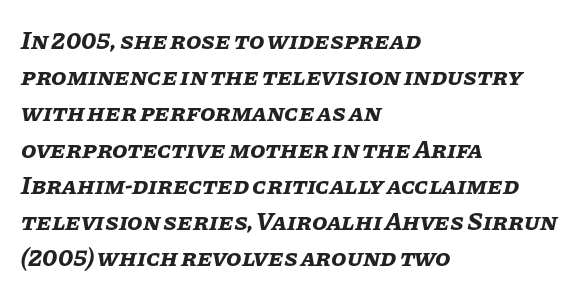
Q: Is the text bold? A: Yes.
Q: Is the text italic (slanted)? A: Yes, it leans right by about 11 degrees.
Q: Is the text underlined? A: No.
Q: How is the paragraph aligned? A: Left-aligned.
Q: Is the spacing between letters normal or unusually wide? A: Normal.
Q: Is the spacing between lines tight, normal or loose? A: Normal.
